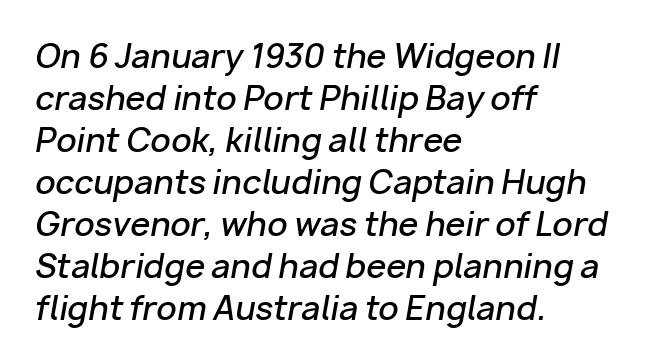
The face used here is proportionally spaced, like ordinary book or web type. A bit beefed up — I'd call it semibold rather than bold. Words float on clear page, feet unadorned. If you drew a ruler down the left edge, every line would touch it. Observe the ordinary spacing: letters are neighbours, not strangers. The leading is moderate, giving the passage an even texture.
